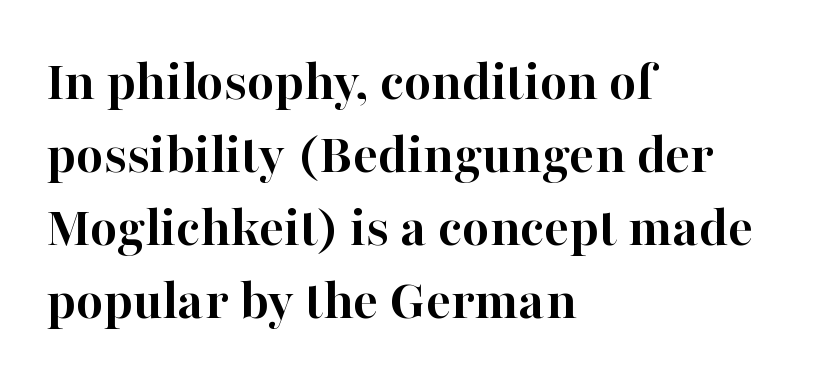
Q: Is the text bold? A: Yes.
Q: Is the text italic (slanted)? A: No, it is upright.
Q: Is the typeface a serif or a sans-serif typeface? A: Serif.
Q: Is the text underlined? A: No.
Q: How is the paragraph aligned? A: Left-aligned.
Q: Is the spacing between letters normal or unusually wide? A: Normal.
Q: Width (condensed, normal, or wide)? A: Normal.
Q: Stroke contrast? A: High.
Q: x-height? A: Medium.
Q: Monospaced? A: No.
